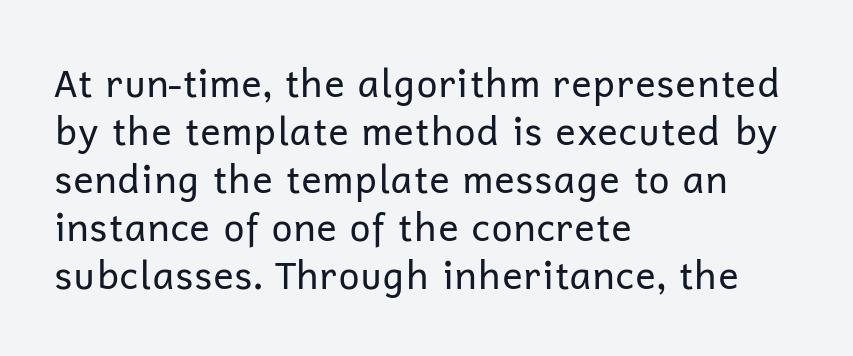
Vertical strokes here are truly vertical. Here the designer chose a conventional face with non-uniform glyph widths. A light-to-regular cut is what we see here. If you drew a ruler down the left edge, every line would touch it. The rendering keeps characters at their native spacing. Check where the strokes stop: nothing finishes them off — pure sans.
